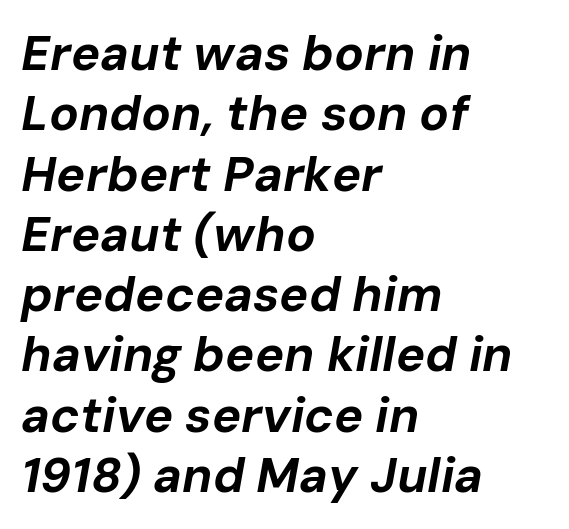
{"italic": "yes", "lean": "right", "slant_degrees": 10, "bold": "yes", "weight": "bold", "width": "normal", "stroke_contrast": "low", "x_height": "medium", "monospaced": "no", "underline": "no", "align": "left", "line_spacing_ratio": 1.23, "letter_spacing": "normal", "letter_spacing_em": 0.0, "glyph_px": 49}
